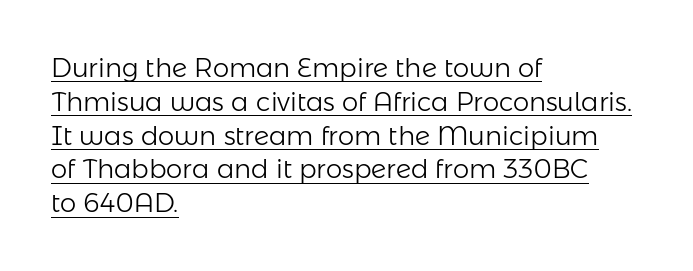
Upright lettering throughout. You can see a thin bar hugging the bottom of the glyphs. The rows are spaced the way most documents space them. This reads as an unemphasized weight, regular at the heaviest.
